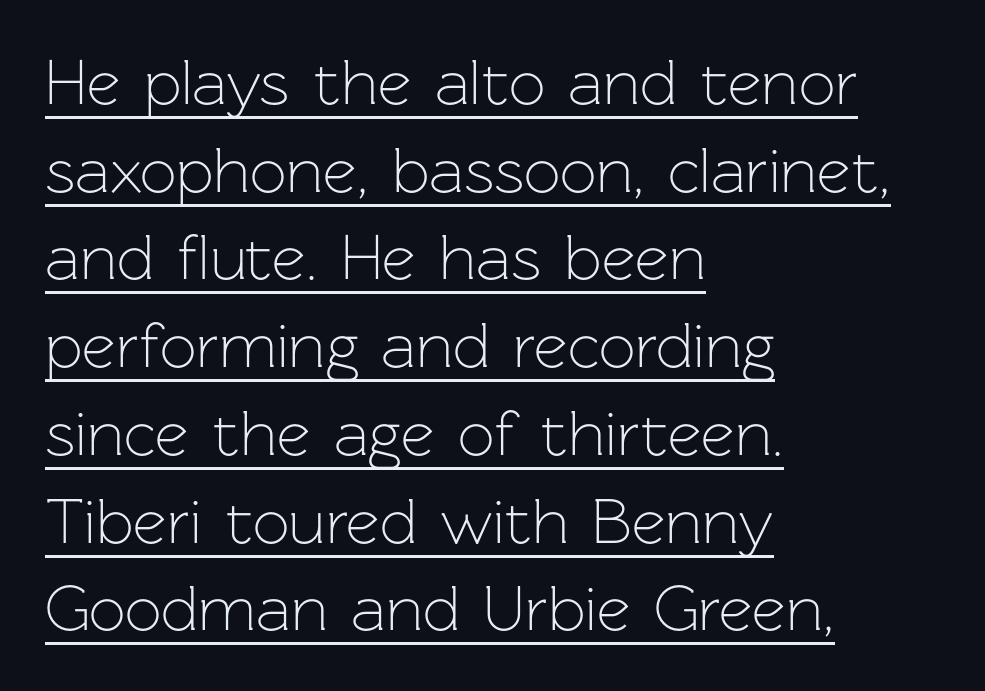
Q: Is the text bold? A: No.
Q: Is the text italic (slanted)? A: No, it is upright.
Q: Is the typeface a serif or a sans-serif typeface? A: Sans-serif.
Q: Is the text underlined? A: Yes.
Q: How is the paragraph aligned? A: Left-aligned.
Q: Is the spacing between letters normal or unusually wide? A: Normal.
Q: Is the spacing between lines tight, normal or loose? A: Normal.
Q: Width (condensed, normal, or wide)? A: Normal.
Q: Stroke contrast? A: Low.
Q: x-height? A: Medium.
Q: Monospaced? A: No.
